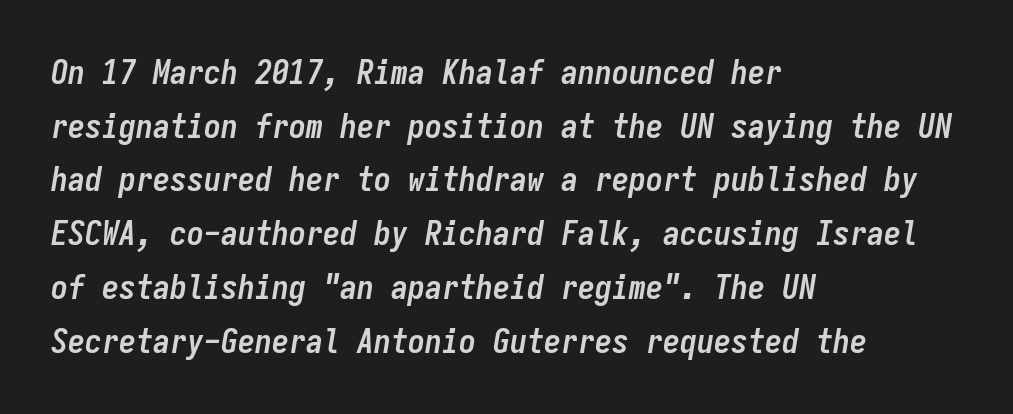
Q: Is the text bold? A: Yes.
Q: Is the text italic (slanted)? A: Yes, it leans right by about 9 degrees.
Q: Is the text underlined? A: No.
Q: How is the paragraph aligned? A: Left-aligned.
Q: Is the spacing between letters normal or unusually wide? A: Normal.
Q: Is the spacing between lines tight, normal or loose? A: Normal.
Q: Width (condensed, normal, or wide)? A: Condensed.
Q: Stroke contrast? A: Low.
Q: x-height? A: Medium.
Q: Monospaced? A: Yes.
